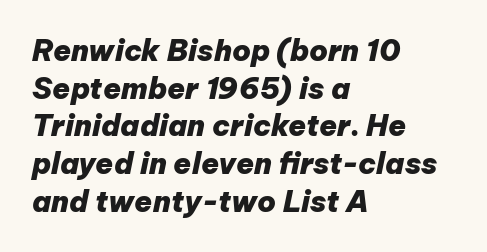
Q: Is the text bold? A: Yes.
Q: Is the text italic (slanted)? A: Yes, it leans right by about 12 degrees.
Q: Is the text underlined? A: No.
Q: How is the paragraph aligned? A: Left-aligned.
Q: Is the spacing between letters normal or unusually wide? A: Normal.
Q: Is the spacing between lines tight, normal or loose? A: Normal.
Q: Width (condensed, normal, or wide)? A: Normal.
Q: Stroke contrast? A: Low.
Q: x-height? A: Medium.
Q: Monospaced? A: No.
